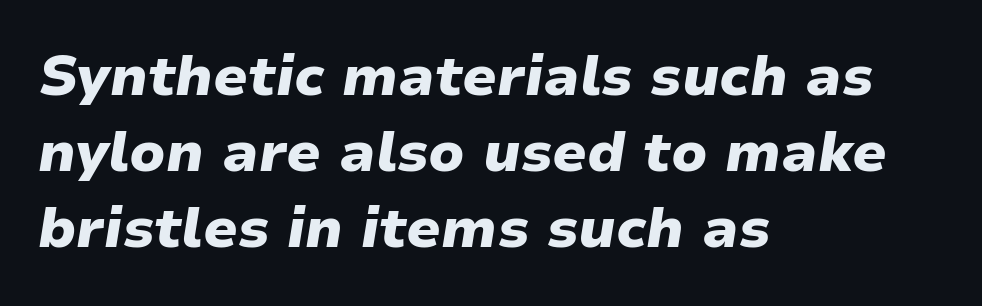
Q: Is the text bold? A: Yes.
Q: Is the text italic (slanted)? A: Yes, it leans right by about 9 degrees.
Q: Is the text underlined? A: No.
Q: How is the paragraph aligned? A: Left-aligned.
Q: Is the spacing between letters normal or unusually wide? A: Normal.
Q: Is the spacing between lines tight, normal or loose? A: Normal.
Q: Width (condensed, normal, or wide)? A: Normal.
Q: Stroke contrast? A: Low.
Q: x-height? A: Medium.
Q: Monospaced? A: No.
